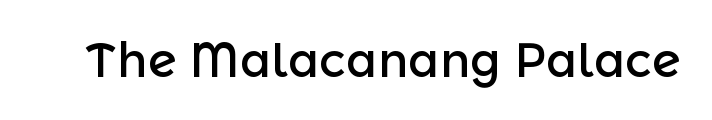
Q: Is the text italic (slanted)? A: No, it is upright.
Q: Is the typeface a serif or a sans-serif typeface? A: Sans-serif.
Q: Is the text underlined? A: No.
Q: Is the spacing between letters normal or unusually wide? A: Normal.
Q: Width (condensed, normal, or wide)? A: Normal.
Q: x-height? A: Medium.
Q: Monospaced? A: No.
